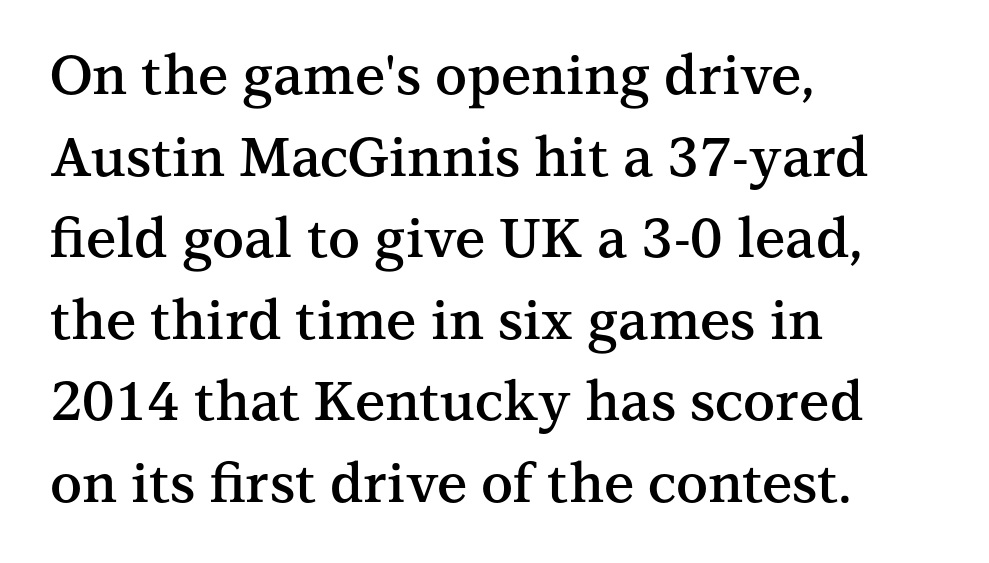
Q: Is the text bold? A: Semi-bold.
Q: Is the text italic (slanted)? A: No, it is upright.
Q: Is the typeface a serif or a sans-serif typeface? A: Serif.
Q: Is the text underlined? A: No.
Q: How is the paragraph aligned? A: Left-aligned.
Q: Is the spacing between letters normal or unusually wide? A: Normal.
Q: Is the spacing between lines tight, normal or loose? A: Normal.
Q: Width (condensed, normal, or wide)? A: Normal.
Q: Stroke contrast? A: Medium.
Q: x-height? A: Medium.
Q: Monospaced? A: No.
